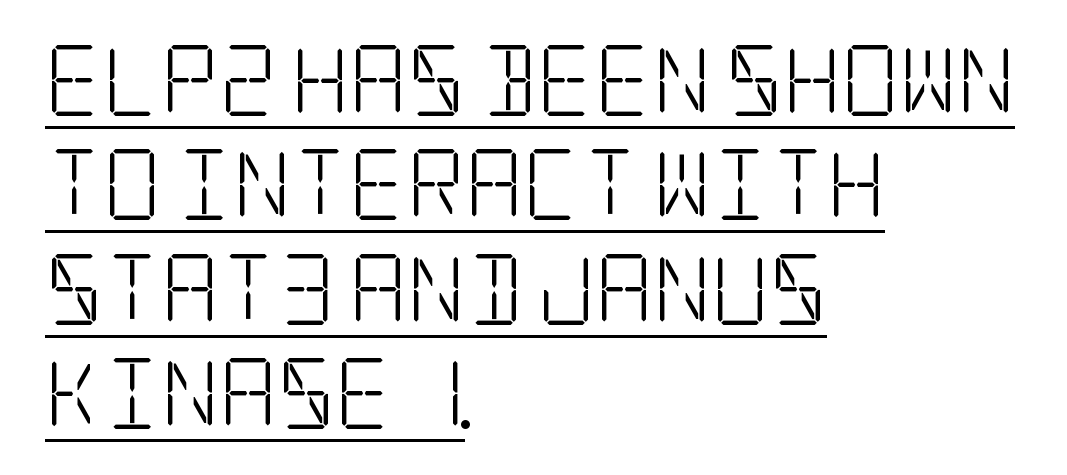
Q: Is the text bold? A: No.
Q: Is the text italic (slanted)? A: No, it is upright.
Q: Is the typeface a serif or a sans-serif typeface? A: Serif.
Q: Is the text underlined? A: Yes.
Q: How is the paragraph aligned? A: Left-aligned.
Q: Is the spacing between letters normal or unusually wide? A: Normal.
Q: Is the spacing between lines tight, normal or loose? A: Normal.
Q: Width (condensed, normal, or wide)? A: Condensed.
Q: Stroke contrast? A: Low.
Q: x-height? A: Large.
